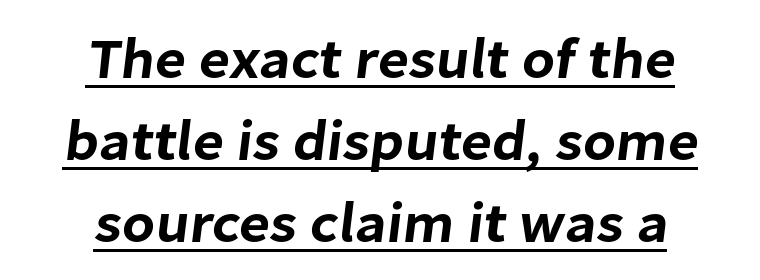
Q: Is the typeface a serif or a sans-serif typeface? A: Sans-serif.
Q: Is the text underlined? A: Yes.
Q: How is the paragraph aligned? A: Centered.
Q: Is the spacing between letters normal or unusually wide? A: Normal.
Q: Is the spacing between lines tight, normal or loose? A: Normal.
Q: Width (condensed, normal, or wide)? A: Normal.
Q: Stroke contrast? A: Low.
Q: x-height? A: Medium.
Q: Monospaced? A: No.
